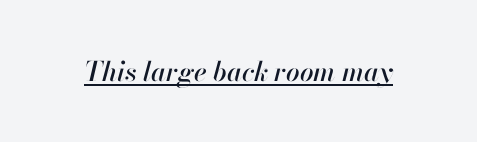
{"italic": "yes", "lean": "right", "slant_degrees": 13, "underline": "yes", "letter_spacing": "normal", "letter_spacing_em": 0.0, "glyph_px": 27}
